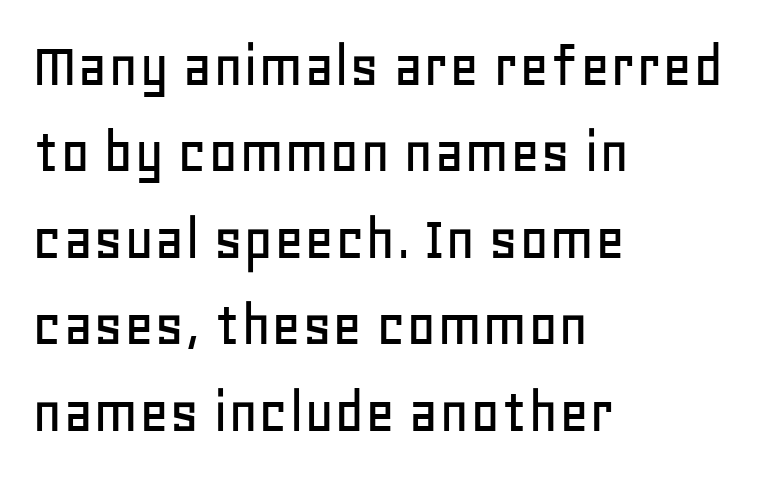
{"serif": "no", "italic": "no", "width": "normal", "stroke_contrast": "low", "x_height": "large", "monospaced": "no", "underline": "no", "align": "left", "line_spacing": "normal", "line_spacing_ratio": 1.33, "letter_spacing": "normal", "letter_spacing_em": 0.0, "glyph_px": 65}
